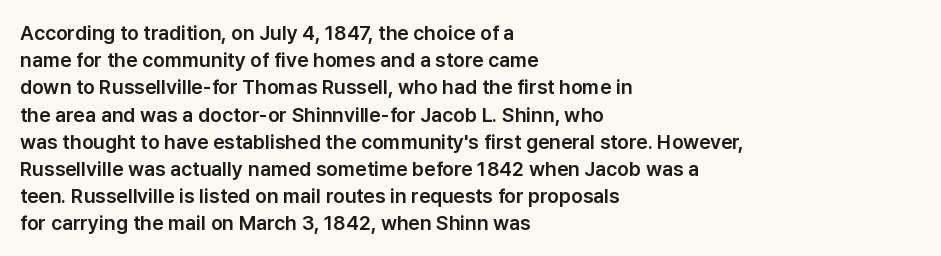
{"italic": "no", "underline": "no", "align": "left", "line_spacing": "normal", "line_spacing_ratio": 1.36, "letter_spacing": "normal", "letter_spacing_em": 0.0, "glyph_px": 20}
